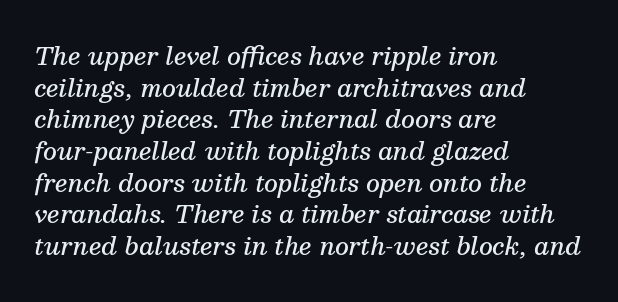
Successive baselines arrive at the customary interval. Glyph-to-glyph distance matches everyday printed text. Its strokes are somewhat broadened, the hallmark of semibold type. An italicized treatment has been applied to the whole sample.
